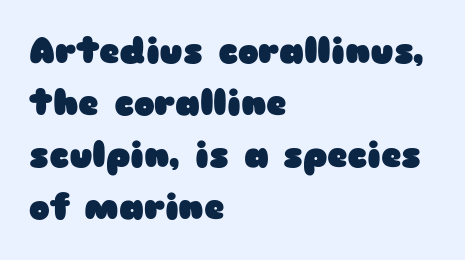
Q: Is the text bold? A: Yes.
Q: Is the text italic (slanted)? A: No, it is upright.
Q: Is the typeface a serif or a sans-serif typeface? A: Sans-serif.
Q: Is the text underlined? A: No.
Q: How is the paragraph aligned? A: Left-aligned.
Q: Is the spacing between letters normal or unusually wide? A: Normal.
Q: Is the spacing between lines tight, normal or loose? A: Normal.
Q: Width (condensed, normal, or wide)? A: Wide.
Q: Stroke contrast? A: Low.
Q: x-height? A: Medium.
Q: Monospaced? A: No.
